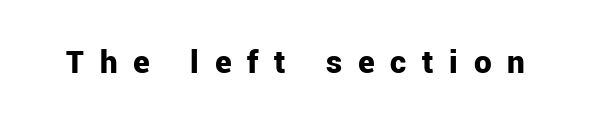
Q: Is the text bold? A: Yes.
Q: Is the text italic (slanted)? A: No, it is upright.
Q: Is the typeface a serif or a sans-serif typeface? A: Sans-serif.
Q: Is the text underlined? A: No.
Q: Is the spacing between letters normal or unusually wide? A: Unusually wide.
Q: Width (condensed, normal, or wide)? A: Normal.
Q: Stroke contrast? A: Low.
Q: x-height? A: Medium.
Q: Monospaced? A: No.
